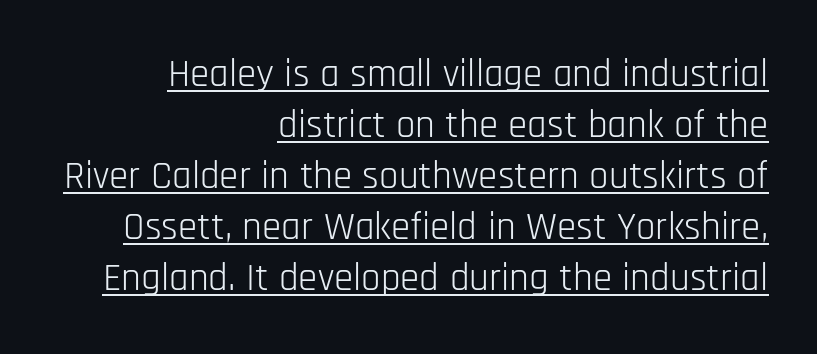
The image shows 39 px light, condensed sans-serif type, upright; set right-aligned, normal line spacing (1.31x), normal letter spacing, underlined; low stroke contrast and a large x-height.
